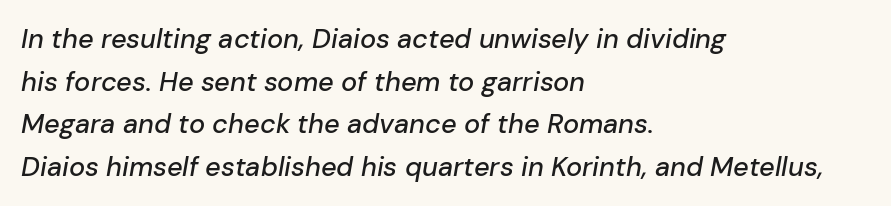
{"italic": "yes", "lean": "right", "slant_degrees": 10, "underline": "no", "align": "left", "line_spacing": "normal", "line_spacing_ratio": 1.58, "letter_spacing": "normal", "letter_spacing_em": 0.0, "glyph_px": 27}
